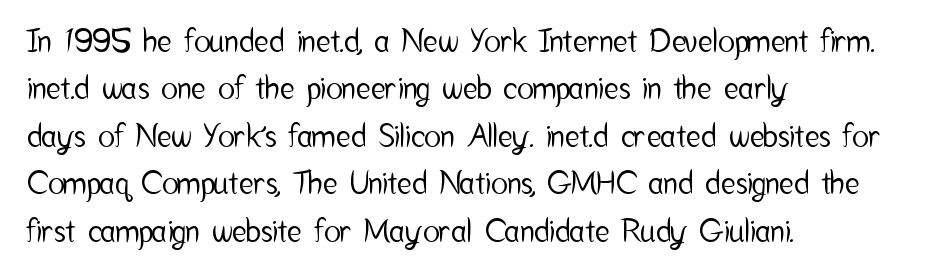
The image shows 31 px condensed sans-serif type, upright; set left-aligned, normal line spacing (1.53x), normal letter spacing, not underlined; low stroke contrast and a medium x-height.
